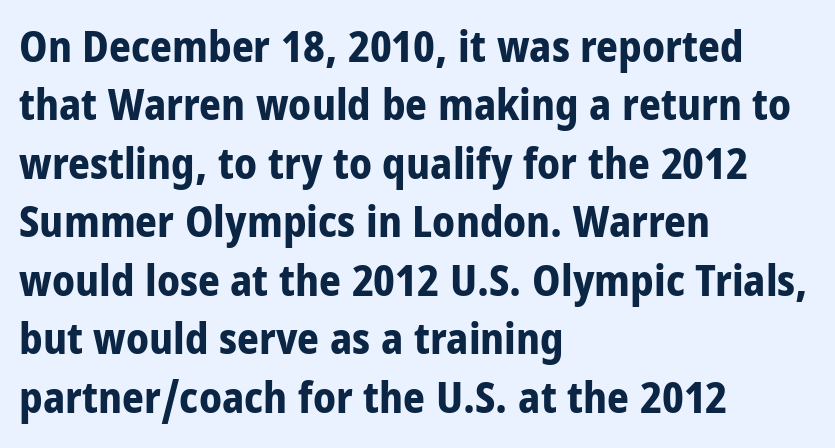
{"serif": "no", "italic": "no", "bold": "yes", "weight": "bold", "width": "condensed", "stroke_contrast": "low", "x_height": "large", "monospaced": "no", "underline": "no", "align": "left", "line_spacing": "normal", "line_spacing_ratio": 1.36, "letter_spacing": "normal", "letter_spacing_em": 0.0, "glyph_px": 43}
